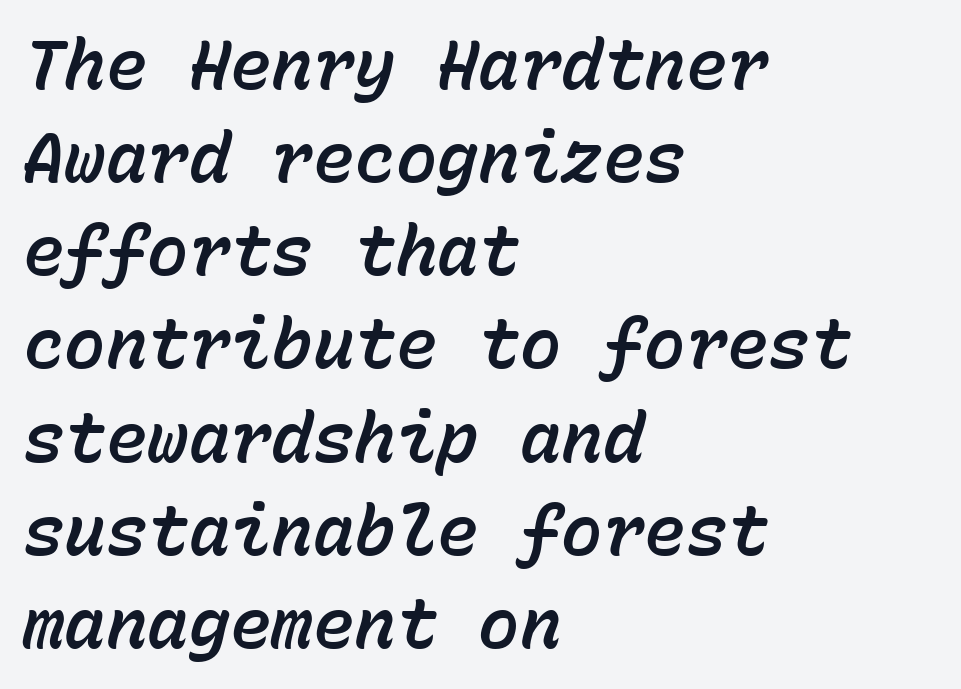
The image shows 69 px text type, italic (leaning right), monospaced; set left-aligned, normal line spacing (1.35x), normal letter spacing, not underlined; low stroke contrast and a medium x-height.
